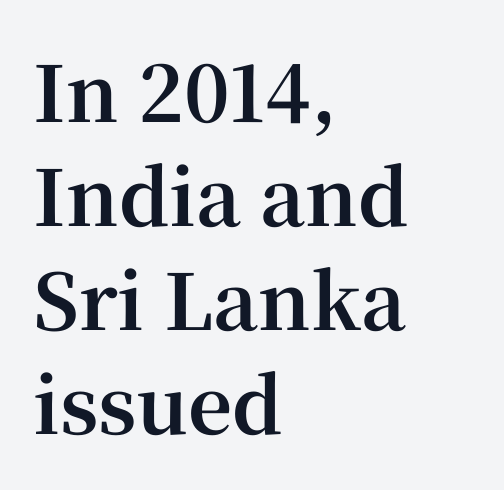
The horizontal fit of the characters is conventional and even. The lines sit at an ordinary, default distance from one another. Has an underline been added? It has not. The face used here is proportionally spaced, like ordinary book or web type.
